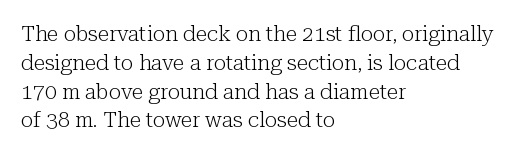
Each new line begins a customary step beneath the previous one. Stems here are at most as thick as an everyday book face. Words appear dense and cohesive because spacing is normal. Descenders hang freely into open space. The axis of the letterforms is exactly vertical.
